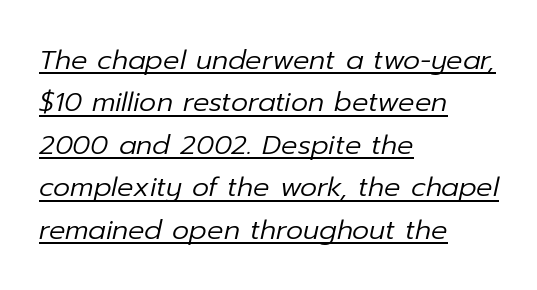
{"italic": "yes", "lean": "right", "slant_degrees": 12, "bold": "no", "underline": "yes", "align": "left", "line_spacing": "normal", "line_spacing_ratio": 1.57, "letter_spacing": "normal", "letter_spacing_em": 0.0, "glyph_px": 27}
